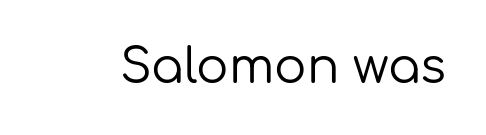
Observe the absence of serifs on each vertical stroke in this sample. The passage shown has conventional tracking throughout. Every character sits straight up, as roman type does. No letter is thick-stroked: the sample isn't bold. Think of a printed novel: that variable character pitch is what you see here. The area under the type is left untouched.
